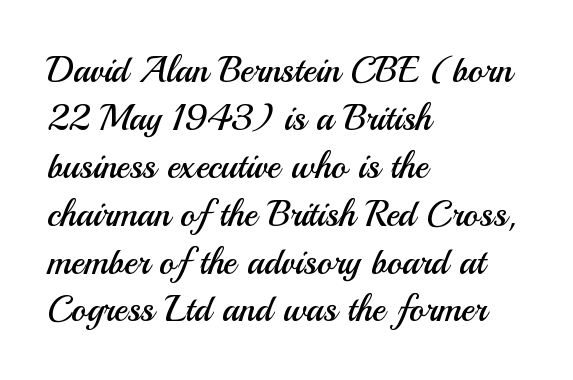
Q: Is the text bold? A: No.
Q: Is the text italic (slanted)? A: Yes.
Q: Is the typeface a serif or a sans-serif typeface? A: Sans-serif.
Q: Is the text underlined? A: No.
Q: How is the paragraph aligned? A: Left-aligned.
Q: Is the spacing between letters normal or unusually wide? A: Normal.
Q: Is the spacing between lines tight, normal or loose? A: Normal.
Q: Width (condensed, normal, or wide)? A: Normal.
Q: Stroke contrast? A: Medium.
Q: x-height? A: Small.
Q: Monospaced? A: No.
